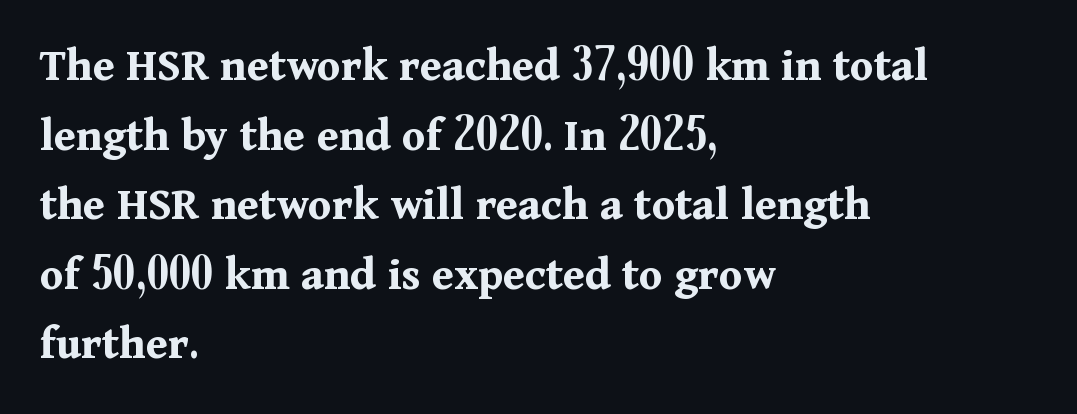
Q: Is the text bold? A: Yes.
Q: Is the text italic (slanted)? A: No, it is upright.
Q: Is the typeface a serif or a sans-serif typeface? A: Serif.
Q: Is the text underlined? A: No.
Q: How is the paragraph aligned? A: Left-aligned.
Q: Is the spacing between letters normal or unusually wide? A: Normal.
Q: Is the spacing between lines tight, normal or loose? A: Normal.
Q: Width (condensed, normal, or wide)? A: Normal.
Q: Stroke contrast? A: Medium.
Q: x-height? A: Medium.
Q: Monospaced? A: No.
